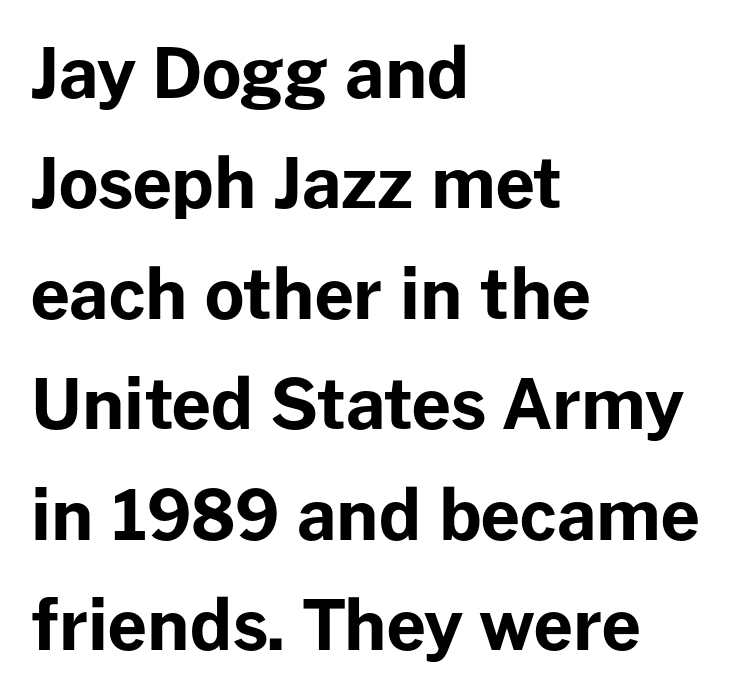
The image shows 69 px bold sans-serif type, upright; set left-aligned, normal line spacing (1.6x), normal letter spacing, not underlined; low stroke contrast and a medium x-height.
